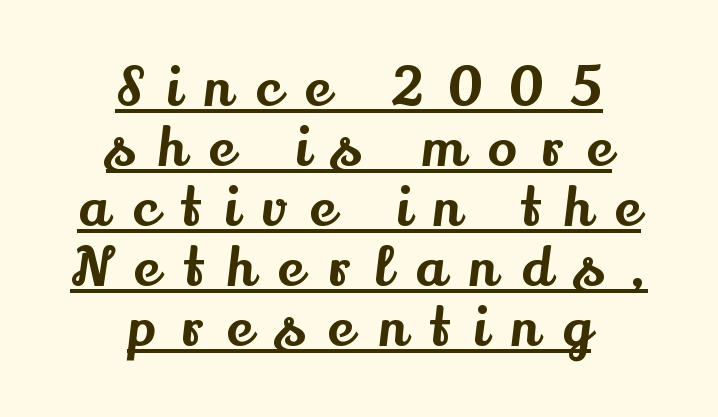
Leftover space on each line is divided equally before and after the words. Glyph-to-glyph distance is far greater than everyday printed text. Caption: lettering with a line underneath. The rendering uses natural spacing where letterforms have individual widths. In terms of letterform style, serifs are clearly present.
